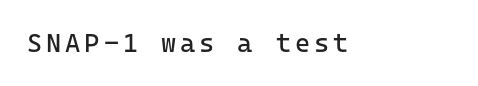
The image shows 26 px text type, upright; set not underlined.
